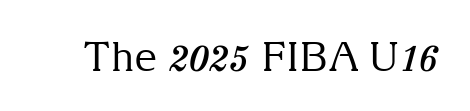
Q: Is the text bold? A: No.
Q: Is the text italic (slanted)? A: No, it is upright.
Q: Is the typeface a serif or a sans-serif typeface? A: Serif.
Q: Is the text underlined? A: No.
Q: Is the spacing between letters normal or unusually wide? A: Normal.
Q: Width (condensed, normal, or wide)? A: Normal.
Q: Stroke contrast? A: Medium.
Q: x-height? A: Medium.
Q: Monospaced? A: No.
